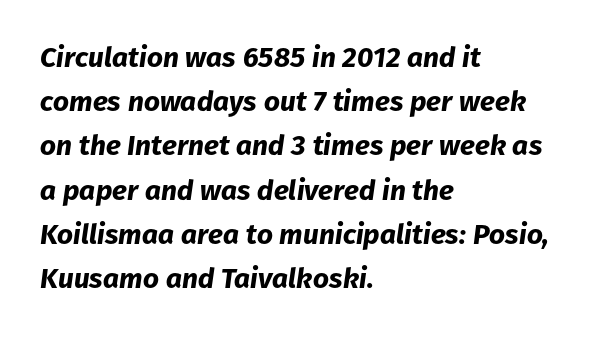
The image shows 28 px bold type, italic (leaning right); set left-aligned, normal line spacing (1.58x), normal letter spacing, not underlined; low stroke contrast and a medium x-height.
